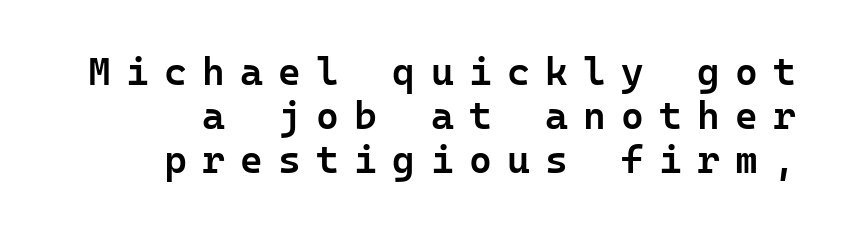
The image shows 39 px semibold sans-serif type, upright; set right-aligned, tight line spacing (1.13x), unusually wide letter spacing (+0.39 em), not underlined; low stroke contrast and a medium x-height.
